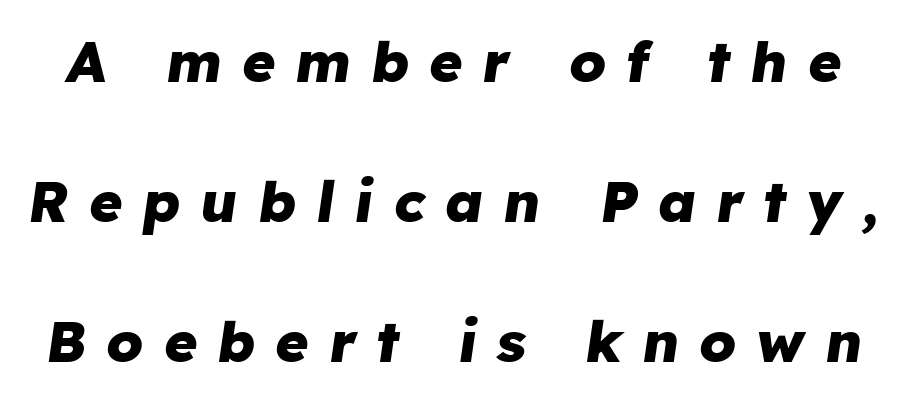
The gap between lines stays unmarked. What's the leading like? Stretched, with rows far apart. The specimen reads as italic at a glance. Notice how thick the strokes are: this is what a full bold looks like. Do the characters align in a grid? No, the font is proportional. Students, note that the glyphs here are deliberately spaced far apart.
